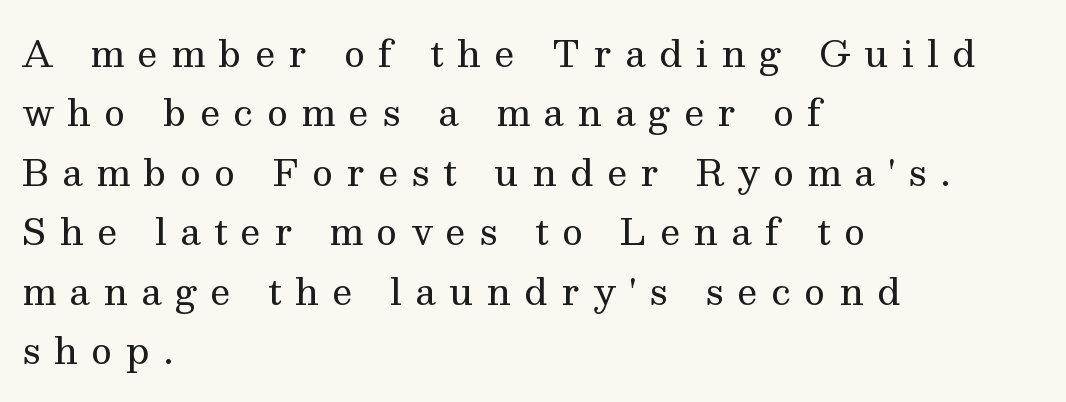
Q: Is the text bold? A: No.
Q: Is the text italic (slanted)? A: No, it is upright.
Q: Is the typeface a serif or a sans-serif typeface? A: Serif.
Q: Is the text underlined? A: No.
Q: How is the paragraph aligned? A: Left-aligned.
Q: Is the spacing between letters normal or unusually wide? A: Unusually wide.
Q: Is the spacing between lines tight, normal or loose? A: Normal.
Q: Width (condensed, normal, or wide)? A: Normal.
Q: Stroke contrast? A: Medium.
Q: x-height? A: Medium.
Q: Monospaced? A: No.
